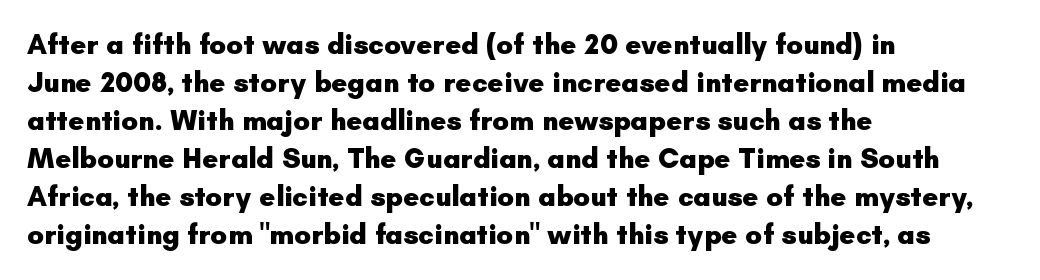
{"serif": "no", "italic": "no", "bold": "yes", "weight": "heavy", "width": "normal", "stroke_contrast": "low", "x_height": "small", "monospaced": "no", "underline": "no", "align": "left", "line_spacing": "normal", "line_spacing_ratio": 1.36, "letter_spacing": "normal", "letter_spacing_em": 0.0, "glyph_px": 28}
